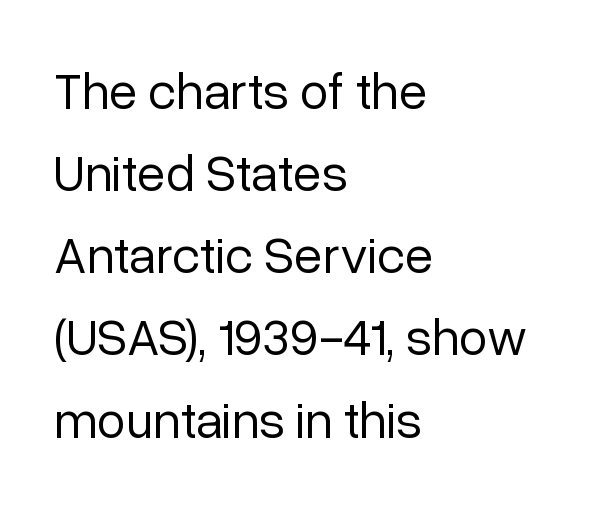
{"serif": "no", "italic": "no", "bold": "no", "weight": "regular", "width": "normal", "stroke_contrast": "low", "x_height": "medium", "monospaced": "no", "underline": "no", "align": "left", "line_spacing": "normal", "line_spacing_ratio": 1.58, "letter_spacing": "normal", "letter_spacing_em": 0.0, "glyph_px": 52}
